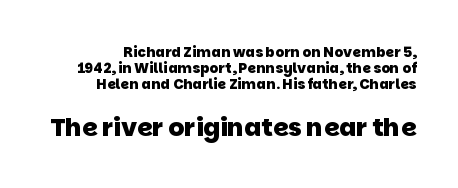
Does the leading feel generous? Not at all — it's pinched. The gaps between neighbouring characters are ordinary and unremarkable. Weight: bold. Reading top to bottom, the characters get bigger at the block break. Anything drawn beneath the words? Only blank space.
